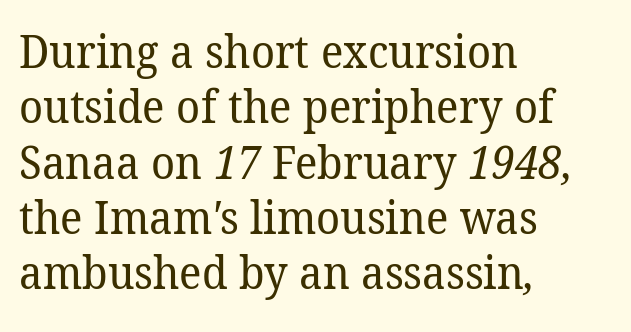
The image shows 45 px regular-weight serif type; set left-aligned, line spacing 1.23x, normal letter spacing, not underlined; low stroke contrast and a medium x-height.
